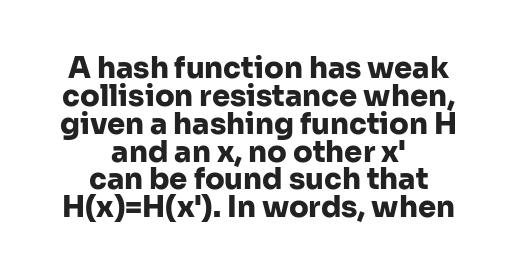
{"serif": "no", "italic": "no", "bold": "yes", "weight": "heavy", "width": "normal", "stroke_contrast": "low", "x_height": "medium", "monospaced": "no", "underline": "no", "align": "center", "line_spacing": "tight", "line_spacing_ratio": 0.96, "letter_spacing": "normal", "letter_spacing_em": 0.0, "glyph_px": 29}
